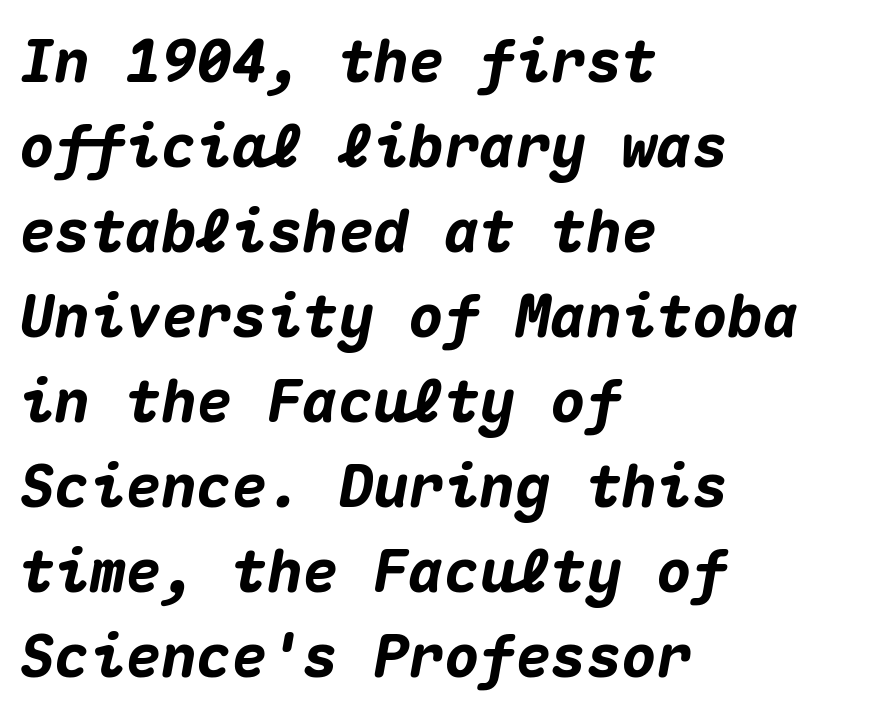
This sample uses plain, unmodified letter spacing. Observe the lean: these are italic letterforms. What weight is shown? A full bold with thick strokes. The paragraph has a hard left edge and a soft right edge.
